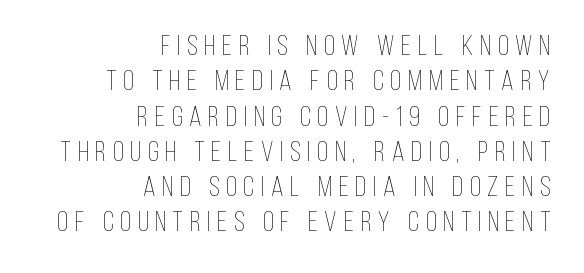
Q: Is the text bold? A: No.
Q: Is the text italic (slanted)? A: No, it is upright.
Q: Is the text underlined? A: No.
Q: How is the paragraph aligned? A: Right-aligned.
Q: Is the spacing between letters normal or unusually wide? A: Unusually wide.
Q: Is the spacing between lines tight, normal or loose? A: Normal.
Q: Width (condensed, normal, or wide)? A: Condensed.
Q: Stroke contrast? A: Low.
Q: x-height? A: Large.
Q: Monospaced? A: No.
